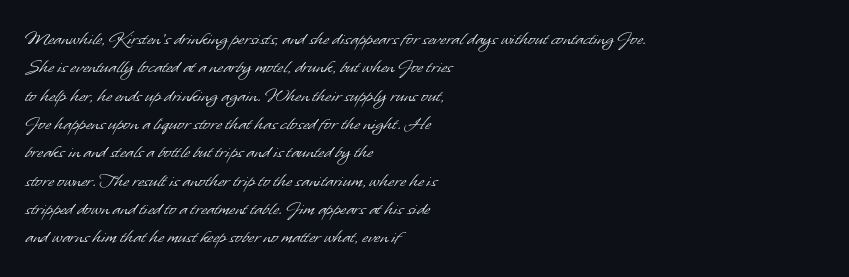
The image shows 21 px text type; set left-aligned, normal line spacing (1.35x), normal letter spacing, not underlined.
